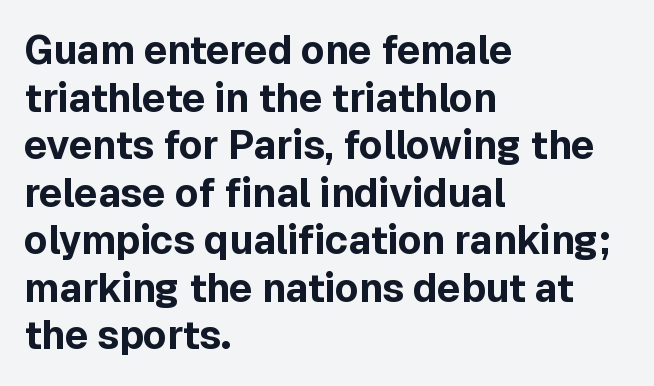
Q: Is the text bold? A: Yes.
Q: Is the text italic (slanted)? A: No, it is upright.
Q: Is the typeface a serif or a sans-serif typeface? A: Sans-serif.
Q: Is the text underlined? A: No.
Q: How is the paragraph aligned? A: Left-aligned.
Q: Is the spacing between letters normal or unusually wide? A: Normal.
Q: Width (condensed, normal, or wide)? A: Normal.
Q: x-height? A: Medium.
Q: Monospaced? A: No.
